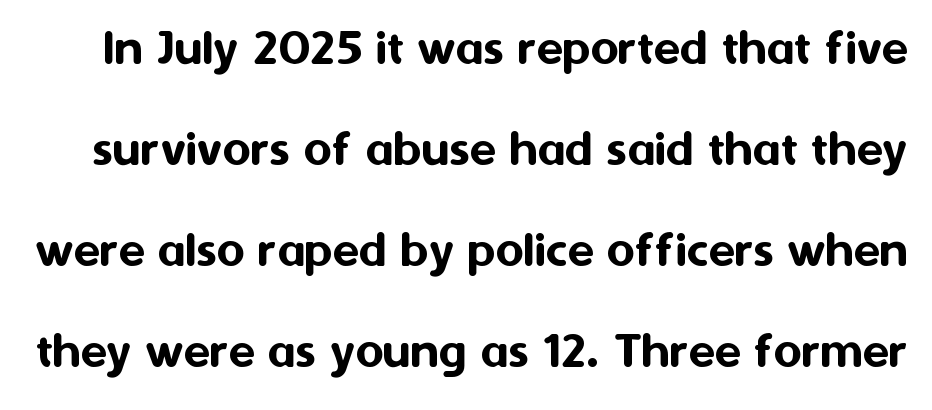
The image shows 54 px sans-serif type, upright; set line spacing 1.87x, normal letter spacing, not underlined; medium stroke contrast and a medium x-height.
